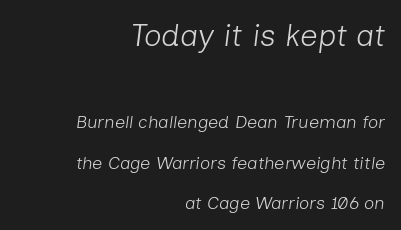
Compared with ordinary roman type, these characters are visibly tilted. Interline gaps are noticeably wide in this sample. Visually the block forms a straight wall on the right and a jagged coastline on the left. Default kerning and tracking; the words read as compact shapes.
